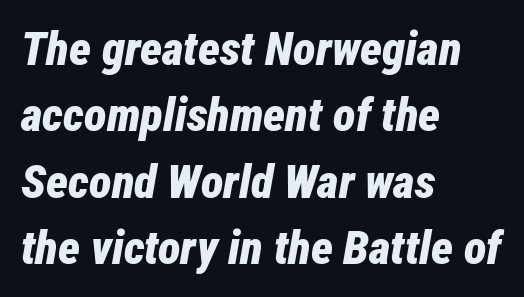
Q: Is the text bold? A: Yes.
Q: Is the text italic (slanted)? A: Yes, it leans right by about 12 degrees.
Q: Is the text underlined? A: No.
Q: How is the paragraph aligned? A: Left-aligned.
Q: Is the spacing between letters normal or unusually wide? A: Normal.
Q: Is the spacing between lines tight, normal or loose? A: Normal.
Q: Width (condensed, normal, or wide)? A: Condensed.
Q: Stroke contrast? A: Low.
Q: x-height? A: Medium.
Q: Monospaced? A: No.
